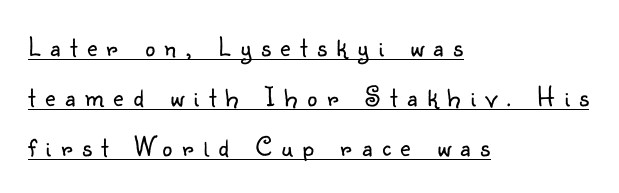
Q: Is the text bold? A: No.
Q: Is the text italic (slanted)? A: No, it is upright.
Q: Is the typeface a serif or a sans-serif typeface? A: Sans-serif.
Q: Is the text underlined? A: Yes.
Q: How is the paragraph aligned? A: Left-aligned.
Q: Is the spacing between letters normal or unusually wide? A: Unusually wide.
Q: Width (condensed, normal, or wide)? A: Normal.
Q: Stroke contrast? A: Low.
Q: x-height? A: Small.
Q: Monospaced? A: No.
